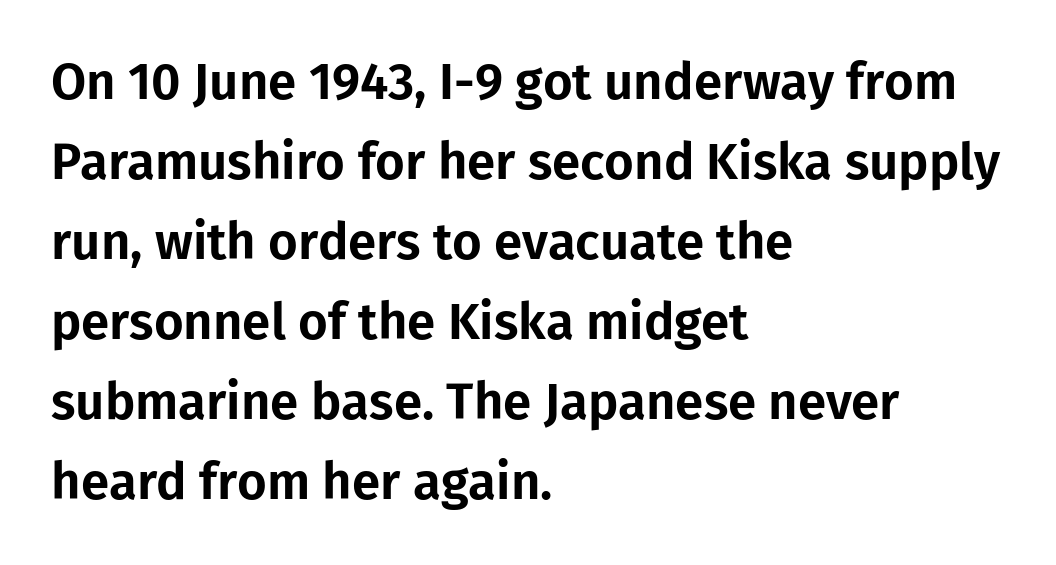
Q: Is the text italic (slanted)? A: No, it is upright.
Q: Is the typeface a serif or a sans-serif typeface? A: Sans-serif.
Q: Is the text underlined? A: No.
Q: How is the paragraph aligned? A: Left-aligned.
Q: Is the spacing between letters normal or unusually wide? A: Normal.
Q: Is the spacing between lines tight, normal or loose? A: Normal.
Q: Width (condensed, normal, or wide)? A: Normal.
Q: Stroke contrast? A: Low.
Q: x-height? A: Medium.
Q: Monospaced? A: No.
